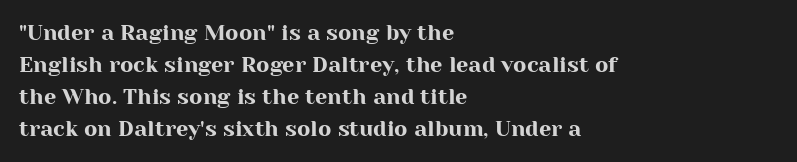
These lines were composed using upright roman letters. If you drew a ruler down the left edge, every line would touch it. In terms of leading, this rendering sits right in the middle. These lines keep a tight, regular rhythm from letter to letter. The glyphs are unaccompanied by any horizontal stroke below them.
